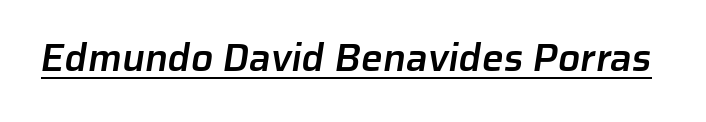
Q: Is the text bold? A: Semi-bold.
Q: Is the typeface a serif or a sans-serif typeface? A: Sans-serif.
Q: Is the text underlined? A: Yes.
Q: Is the spacing between letters normal or unusually wide? A: Normal.
Q: Width (condensed, normal, or wide)? A: Normal.
Q: Stroke contrast? A: Low.
Q: x-height? A: Medium.
Q: Monospaced? A: No.
